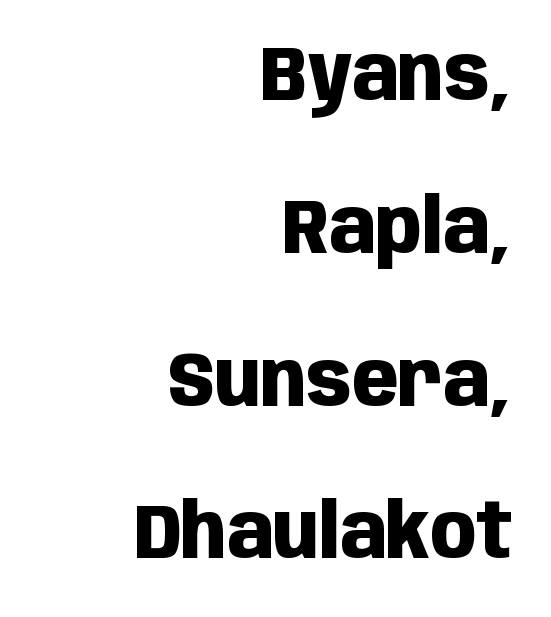
Here the glyphs are tracked normally, forming tight word shapes. Leading is clearly above the norm, producing a sparse column. Casual observation: everything's shoved over to the right. Think of a printed novel: that variable character pitch is what you see here.
